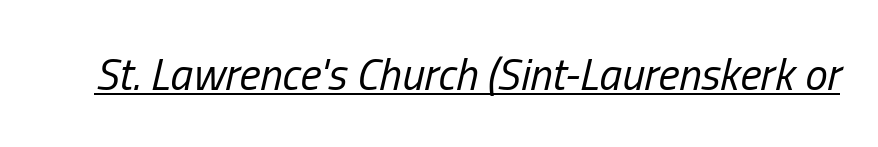
Glyph-to-glyph distance matches everyday printed text. Rendered with sloped, italic letterforms. Glance below the letters and you will spot a drawn line. This sample has the flowing, uneven cadence of proportional lettering. Weight class: somewhere from thin through regular.
